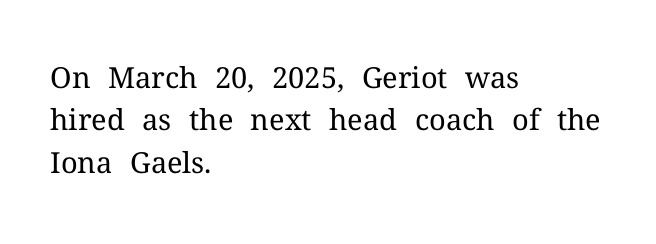
{"serif": "yes", "italic": "no", "bold": "no", "weight": "regular", "width": "normal", "stroke_contrast": "medium", "x_height": "medium", "monospaced": "no", "underline": "no", "align": "left", "line_spacing": "normal", "line_spacing_ratio": 1.46, "letter_spacing": "normal", "letter_spacing_em": 0.0, "glyph_px": 29}
